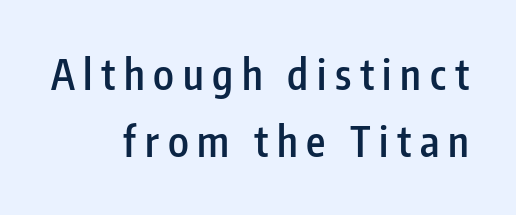
{"serif": "no", "italic": "no", "bold": "semi", "weight": "semibold", "width": "condensed", "stroke_contrast": "low", "x_height": "medium", "monospaced": "no", "underline": "no", "align": "right", "line_spacing": "normal", "line_spacing_ratio": 1.64, "letter_spacing": "wide", "letter_spacing_em": 0.21, "glyph_px": 41}
